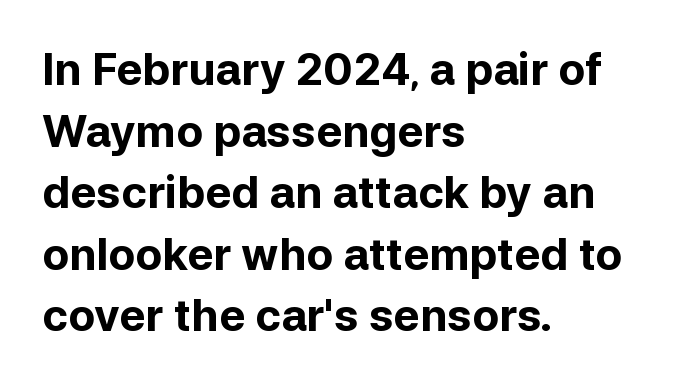
Unlike italic type, these characters show no tilt at all. The space directly below the letters is spotless. Varying glyph widths throughout — classic text-font behaviour. Plenty of ink on the page — the face is bold. The ragged edge is on the right, which tells us the setting is flush left.
